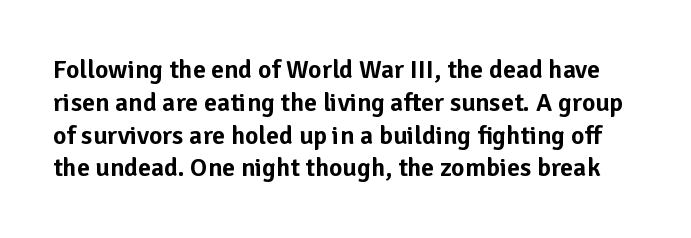
{"italic": "no", "underline": "no", "line_spacing": "normal", "line_spacing_ratio": 1.26, "letter_spacing": "normal", "letter_spacing_em": 0.0, "glyph_px": 26}
